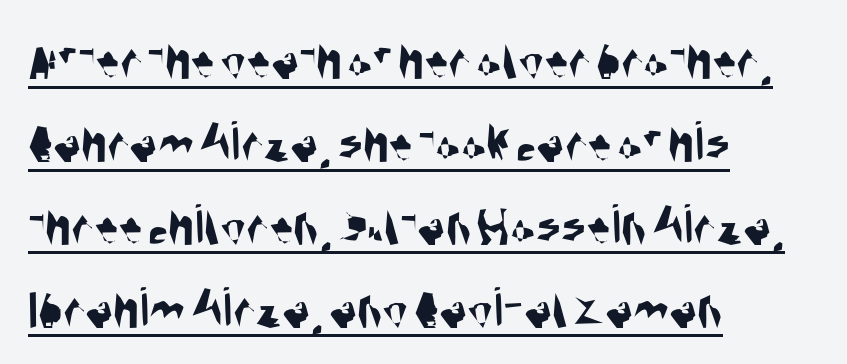
A typesetter would call this proportional, since set widths differ per character. Observe the ordinary spacing: letters are neighbours, not strangers. What decoration does the sample have? An underline. Regular leading. The setting favours the left margin, as ordinary paragraphs usually do. The designer went with a sans here, leaving each stem footless.
